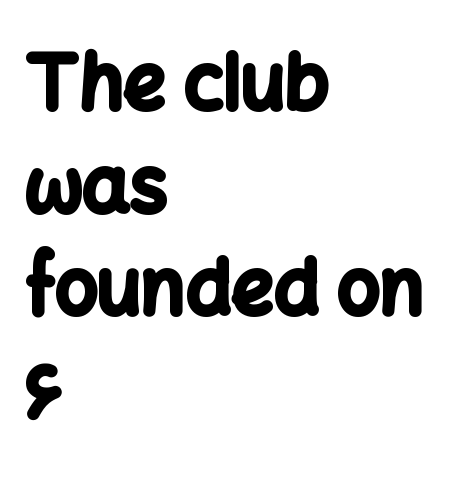
Set as a true bold cut, around the 700 mark. A typesetter would call this zero additional tracking. Posture: vertical. Left-aligned paragraph, ragged on the right. Here the designer chose a conventional face with non-uniform glyph widths. Honestly, the row spacing looks completely unremarkable.
